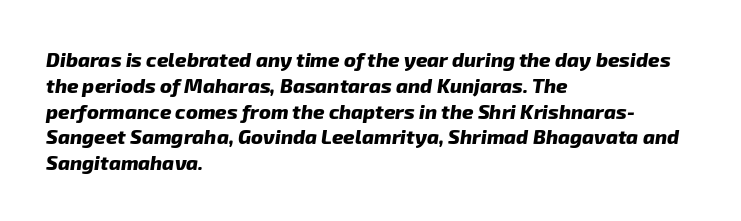
The image shows 20 px bold type; set left-aligned, normal line spacing (1.29x), normal letter spacing, not underlined.
